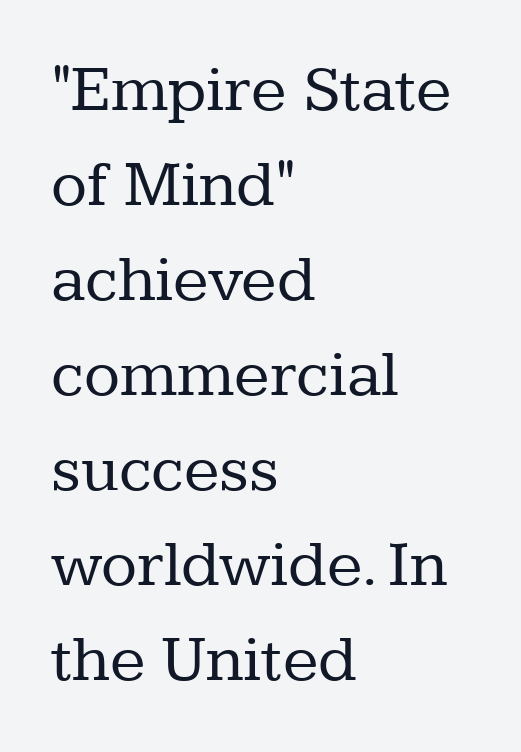
All the whitespace from short lines collects on the right. The horizontal fit of the characters is conventional and even. Weight: not bold — regular or lighter. A clean baseline with only descenders dipping below it. These lines are rendered in a variable-pitch font. Type style note: has serifs.
